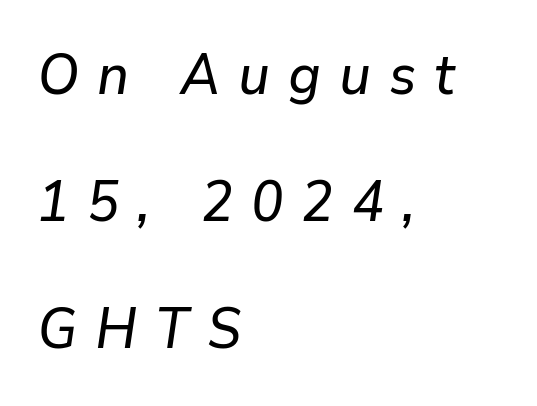
Q: Is the text italic (slanted)? A: Yes, it leans right by about 9 degrees.
Q: Is the text underlined? A: No.
Q: How is the paragraph aligned? A: Left-aligned.
Q: Is the spacing between letters normal or unusually wide? A: Unusually wide.
Q: Is the spacing between lines tight, normal or loose? A: Loose.
Q: Width (condensed, normal, or wide)? A: Normal.
Q: Stroke contrast? A: Low.
Q: x-height? A: Medium.
Q: Monospaced? A: No.
